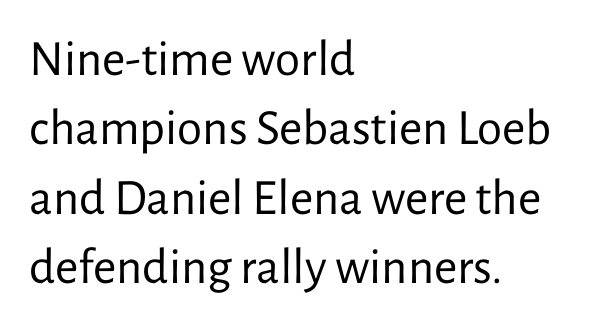
Q: Is the text bold? A: No.
Q: Is the text italic (slanted)? A: No, it is upright.
Q: Is the typeface a serif or a sans-serif typeface? A: Sans-serif.
Q: Is the text underlined? A: No.
Q: How is the paragraph aligned? A: Left-aligned.
Q: Is the spacing between letters normal or unusually wide? A: Normal.
Q: Is the spacing between lines tight, normal or loose? A: Normal.
Q: Width (condensed, normal, or wide)? A: Normal.
Q: Stroke contrast? A: Low.
Q: x-height? A: Medium.
Q: Monospaced? A: No.
